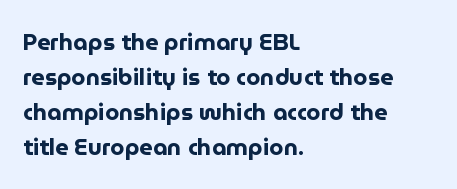
{"italic": "no", "bold": "yes", "underline": "no", "align": "left", "line_spacing": "normal", "line_spacing_ratio": 1.52, "letter_spacing": "normal", "letter_spacing_em": 0.0, "glyph_px": 23}
